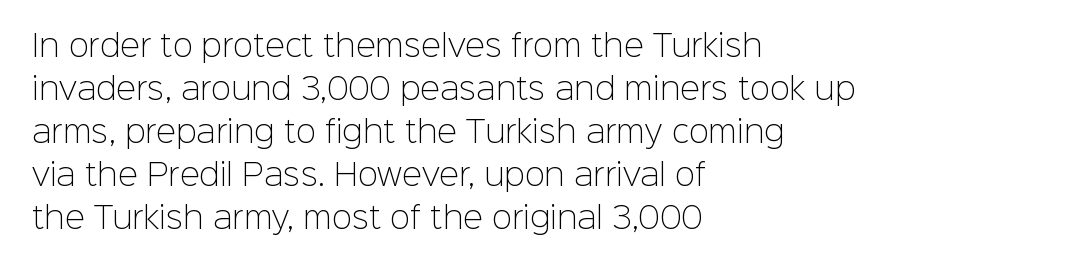
The image shows 30 px light sans-serif type, upright; set left-aligned, normal line spacing (1.43x), normal letter spacing, not underlined; low stroke contrast and a medium x-height.
